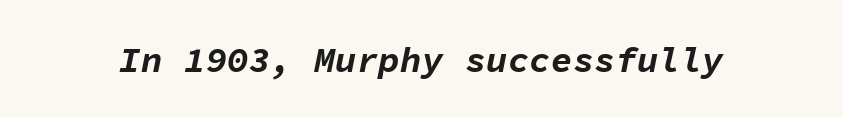
{"italic": "yes", "lean": "right", "slant_degrees": 11, "bold": "yes", "weight": "bold", "width": "normal", "stroke_contrast": "low", "x_height": "medium", "monospaced": "yes", "underline": "no", "letter_spacing": "normal", "letter_spacing_em": 0.0, "glyph_px": 36}
